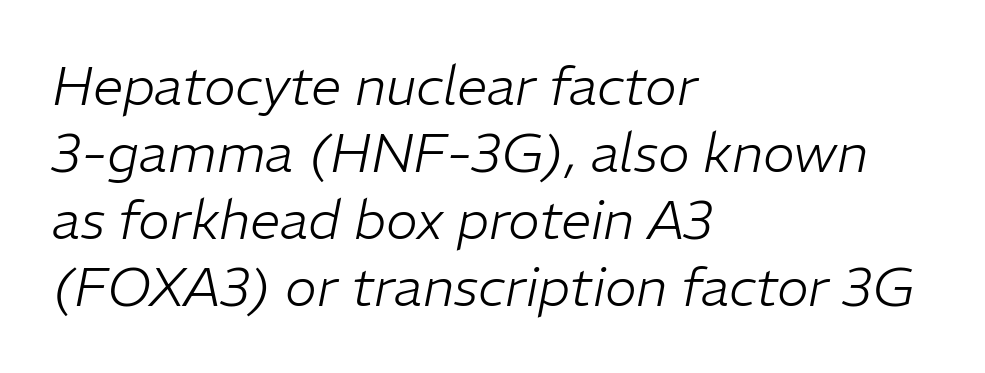
The image shows 54 px light type, italic (leaning right); set left-aligned, line spacing 1.24x, normal letter spacing, not underlined; low stroke contrast and a medium x-height.
